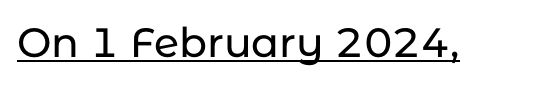
Tracking value appears to be zero — textbook default spacing. Rendered with straight, roman letterforms. Is this a fixed-width face? No — the glyphs have proportional, varying widths. The typesetter has applied underlining to the passage shown.
